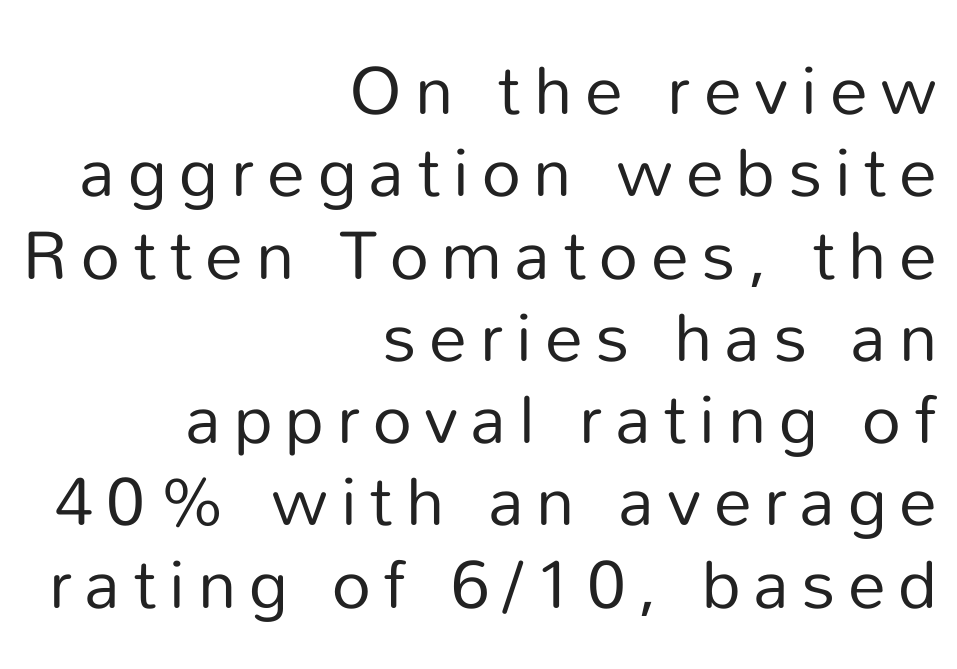
Q: Is the text bold? A: No.
Q: Is the text italic (slanted)? A: No, it is upright.
Q: Is the typeface a serif or a sans-serif typeface? A: Sans-serif.
Q: Is the text underlined? A: No.
Q: How is the paragraph aligned? A: Right-aligned.
Q: Width (condensed, normal, or wide)? A: Normal.
Q: Stroke contrast? A: Low.
Q: x-height? A: Medium.
Q: Monospaced? A: No.
